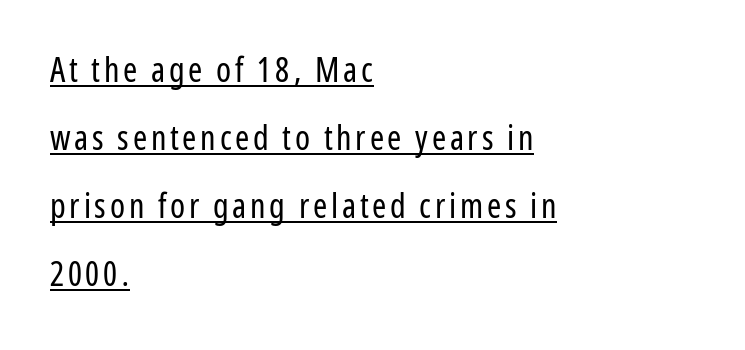
Q: Is the text bold? A: No.
Q: Is the text italic (slanted)? A: No, it is upright.
Q: Is the typeface a serif or a sans-serif typeface? A: Sans-serif.
Q: Is the text underlined? A: Yes.
Q: How is the paragraph aligned? A: Left-aligned.
Q: Is the spacing between lines tight, normal or loose? A: Loose.
Q: Width (condensed, normal, or wide)? A: Condensed.
Q: Stroke contrast? A: Low.
Q: x-height? A: Medium.
Q: Monospaced? A: No.
